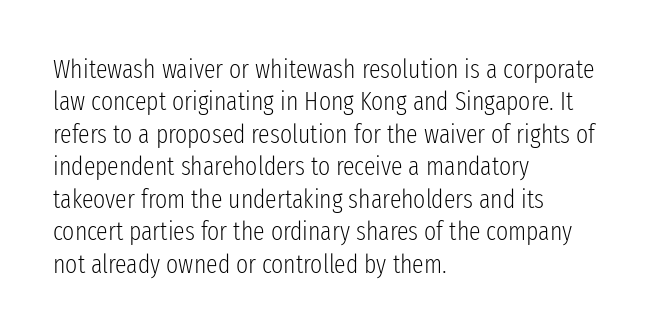
{"italic": "no", "bold": "no", "underline": "no", "align": "left", "line_spacing": "normal", "line_spacing_ratio": 1.25, "letter_spacing": "normal", "letter_spacing_em": 0.0, "glyph_px": 26}
